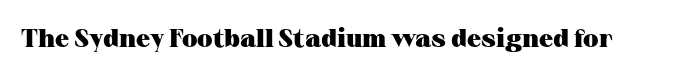
{"italic": "no", "bold": "yes", "underline": "no", "letter_spacing": "normal", "letter_spacing_em": 0.0, "glyph_px": 25}
